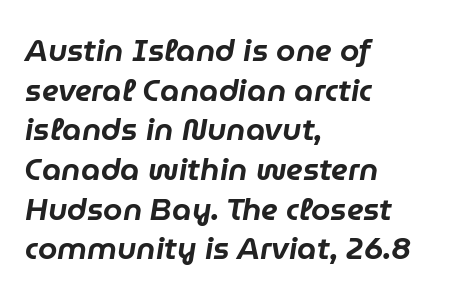
{"italic": "yes", "lean": "right", "slant_degrees": 9, "width": "normal", "stroke_contrast": "low", "x_height": "medium", "monospaced": "no", "underline": "no", "align": "left", "line_spacing": "normal", "line_spacing_ratio": 1.28, "letter_spacing": "normal", "letter_spacing_em": 0.0, "glyph_px": 31}
